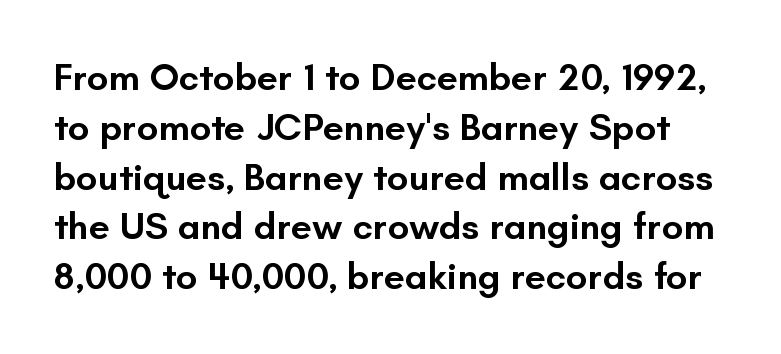
Is this a fixed-width face? No — the glyphs have proportional, varying widths. Compared with an ordinary text face, these strokes are moderately heavier — a semibold. There is no visible air inserted between adjacent glyphs. The zone under the glyphs is completely vacant. Observe the absence of serifs on each vertical stroke in this sample. Regular leading.
